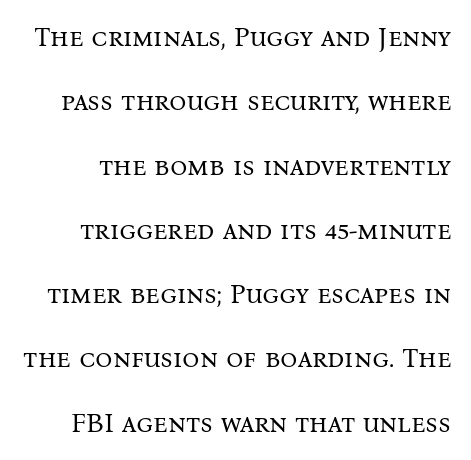
The image shows 27 px text type, upright; set loose line spacing (2.38x), normal letter spacing, not underlined.
